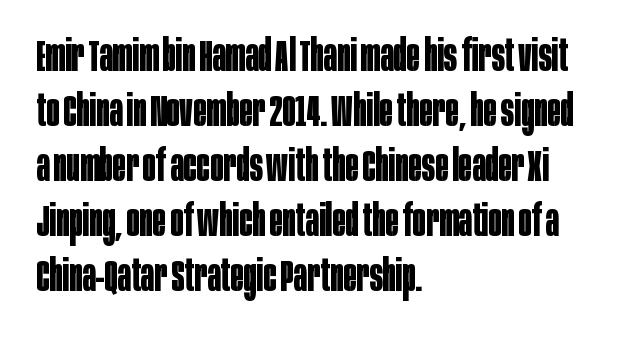
The block of text has a typical density, with ordinary space between rows. Tall strokes in this sample are plumb rather than angled. This is heavy type, rendered in bold. Look at the tracking — it's just the regular setting, nothing added. Clear beneath every line of the passage. This rendering employs a face without finishing strokes, i.e., a sans-serif.
